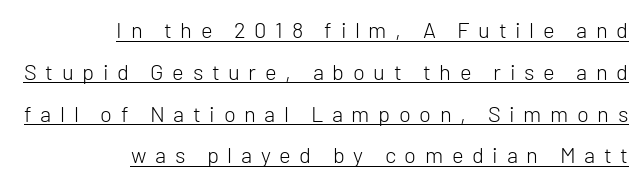
The image shows 22 px text type, upright; set right-aligned, loose line spacing (1.9x), unusually wide letter spacing (+0.39 em), underlined.
